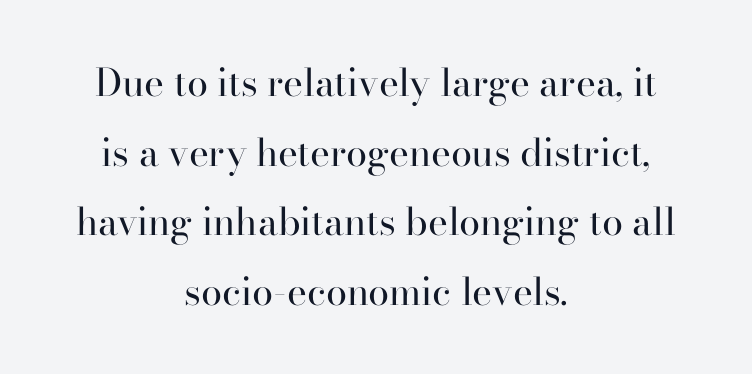
{"serif": "yes", "italic": "no", "bold": "no", "weight": "regular", "width": "normal", "stroke_contrast": "high", "x_height": "small", "monospaced": "no", "underline": "no", "align": "center", "line_spacing_ratio": 1.83, "letter_spacing": "normal", "letter_spacing_em": 0.0, "glyph_px": 38}
